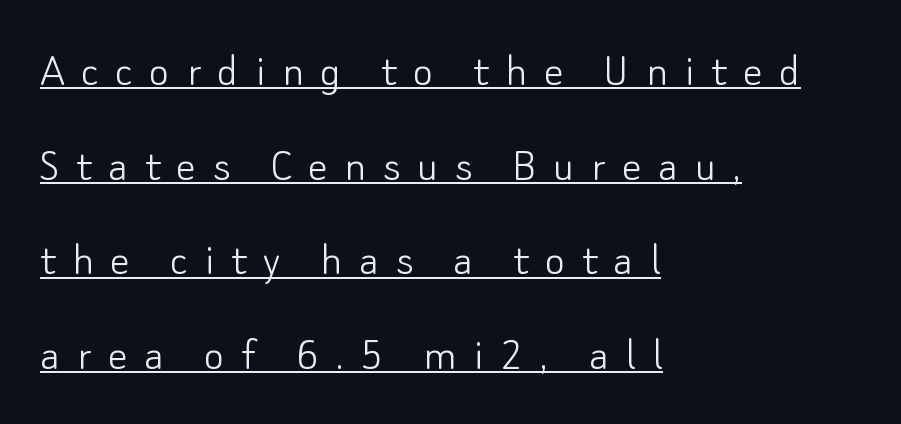
{"serif": "no", "italic": "no", "bold": "no", "weight": "light", "width": "normal", "stroke_contrast": "low", "x_height": "small", "monospaced": "no", "underline": "yes", "align": "left", "line_spacing": "loose", "line_spacing_ratio": 1.93, "letter_spacing": "wide", "letter_spacing_em": 0.34, "glyph_px": 49}
